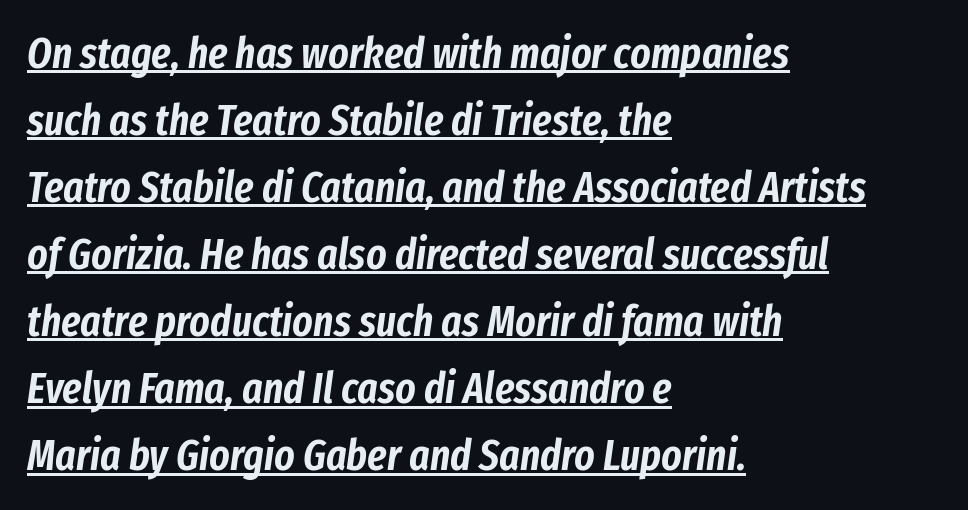
{"italic": "yes", "lean": "right", "slant_degrees": 8, "width": "condensed", "stroke_contrast": "low", "x_height": "medium", "monospaced": "no", "underline": "yes", "align": "left", "line_spacing": "normal", "line_spacing_ratio": 1.56, "letter_spacing": "normal", "letter_spacing_em": 0.0, "glyph_px": 43}
